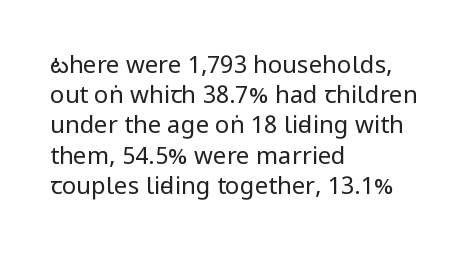
{"italic": "no", "bold": "no", "underline": "no", "align": "left", "line_spacing": "normal", "line_spacing_ratio": 1.26, "letter_spacing": "normal", "letter_spacing_em": 0.0, "glyph_px": 24}
